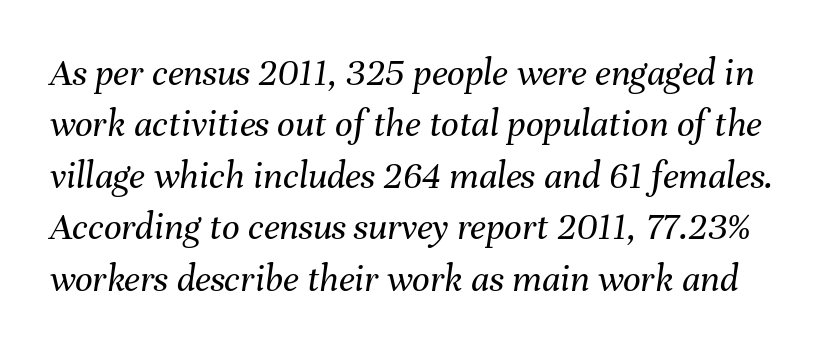
Q: Is the text bold? A: No.
Q: Is the text italic (slanted)? A: Yes, it leans right by about 8 degrees.
Q: Is the text underlined? A: No.
Q: Is the spacing between letters normal or unusually wide? A: Normal.
Q: Is the spacing between lines tight, normal or loose? A: Normal.
Q: Width (condensed, normal, or wide)? A: Normal.
Q: Stroke contrast? A: Medium.
Q: x-height? A: Medium.
Q: Monospaced? A: No.
